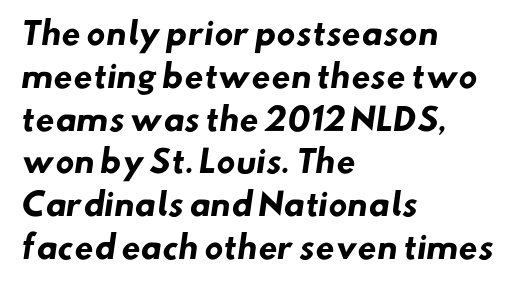
{"serif": "no", "bold": "yes", "weight": "heavy", "width": "normal", "stroke_contrast": "low", "x_height": "small", "monospaced": "no", "underline": "no", "align": "left", "line_spacing": "normal", "line_spacing_ratio": 1.38, "letter_spacing": "normal", "letter_spacing_em": 0.0, "glyph_px": 31}
